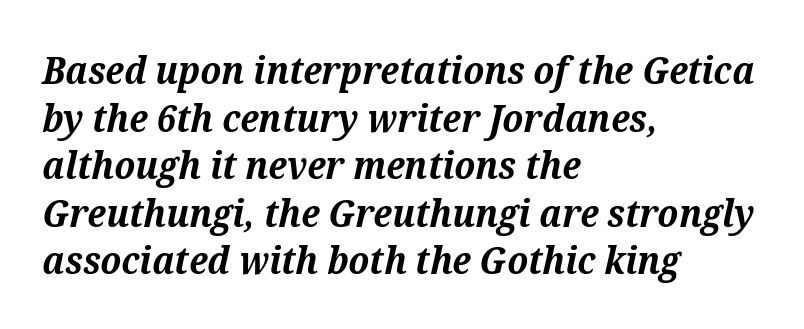
Note the varied advance widths — an 'i' is clearly narrower than an 'm'. A classic flush-left, rag-right setting is used for this passage. Each glyph is drawn with heavy, bold strokes. The rendering applies a slant to the glyphs.
